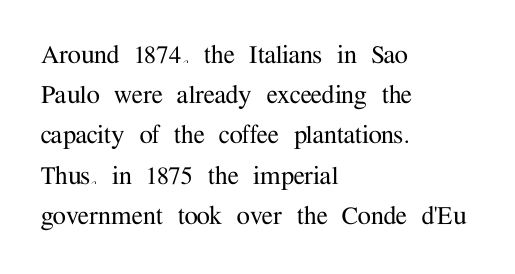
The image shows 30 px serif type, upright; set left-aligned, normal line spacing (1.34x), normal letter spacing, not underlined; medium stroke contrast and a medium x-height.
